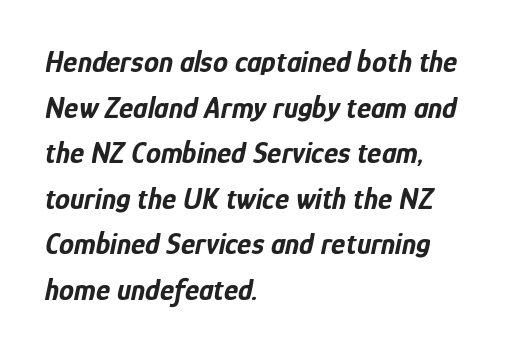
Q: Is the text bold? A: Yes.
Q: Is the text italic (slanted)? A: Yes, it leans right by about 12 degrees.
Q: Is the text underlined? A: No.
Q: How is the paragraph aligned? A: Left-aligned.
Q: Is the spacing between letters normal or unusually wide? A: Normal.
Q: Is the spacing between lines tight, normal or loose? A: Normal.
Q: Width (condensed, normal, or wide)? A: Condensed.
Q: Stroke contrast? A: Low.
Q: x-height? A: Medium.
Q: Monospaced? A: No.
